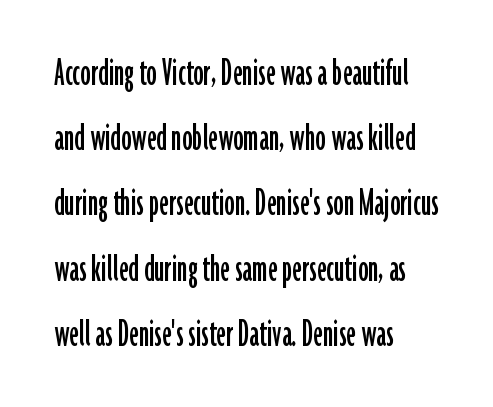
{"serif": "no", "italic": "no", "width": "condensed", "stroke_contrast": "low", "x_height": "medium", "monospaced": "no", "underline": "no", "align": "left", "line_spacing": "normal", "line_spacing_ratio": 1.59, "letter_spacing": "normal", "letter_spacing_em": 0.0, "glyph_px": 41}
